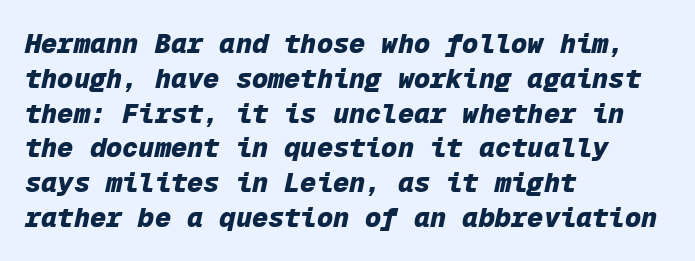
Unmarked baselines from the first word to the last. Every letter is thick-stroked: bold, no question. In terms of posture, this sample is oblique. The horizontal fit of the characters is conventional and even. The space between consecutive lines is moderate. Layout note: lines flush left.
